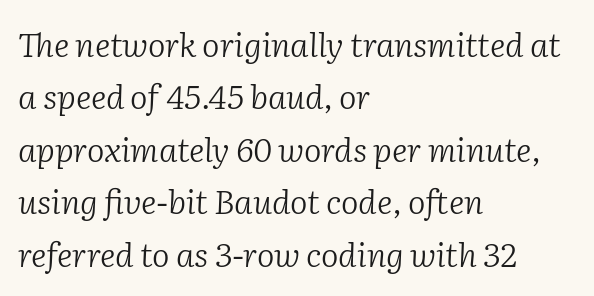
Q: Is the text bold? A: No.
Q: Is the text italic (slanted)? A: Yes, it leans right by about 2 degrees.
Q: Is the typeface a serif or a sans-serif typeface? A: Serif.
Q: Is the text underlined? A: No.
Q: How is the paragraph aligned? A: Left-aligned.
Q: Is the spacing between letters normal or unusually wide? A: Normal.
Q: Is the spacing between lines tight, normal or loose? A: Normal.
Q: Width (condensed, normal, or wide)? A: Normal.
Q: Stroke contrast? A: Low.
Q: x-height? A: Medium.
Q: Monospaced? A: No.
